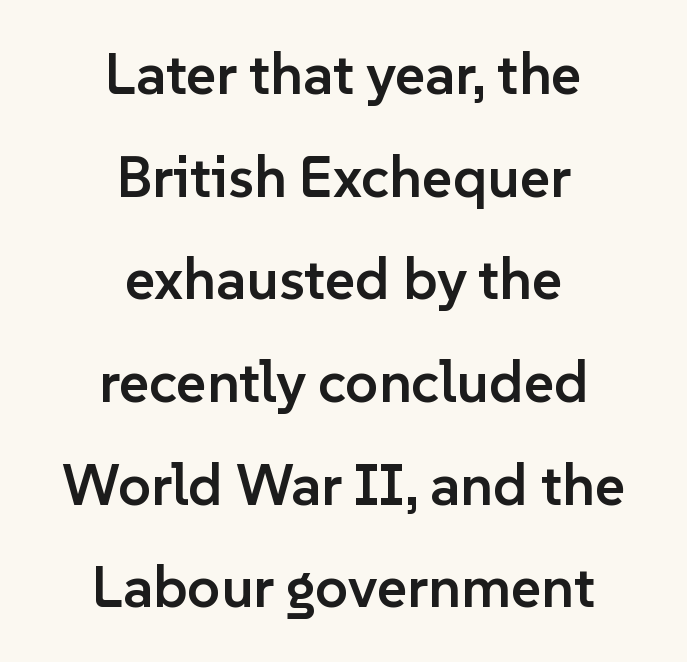
{"serif": "no", "italic": "no", "bold": "semi", "weight": "semibold", "width": "normal", "stroke_contrast": "low", "x_height": "medium", "monospaced": "no", "underline": "no", "align": "center", "line_spacing_ratio": 1.77, "letter_spacing": "normal", "letter_spacing_em": 0.0, "glyph_px": 58}
